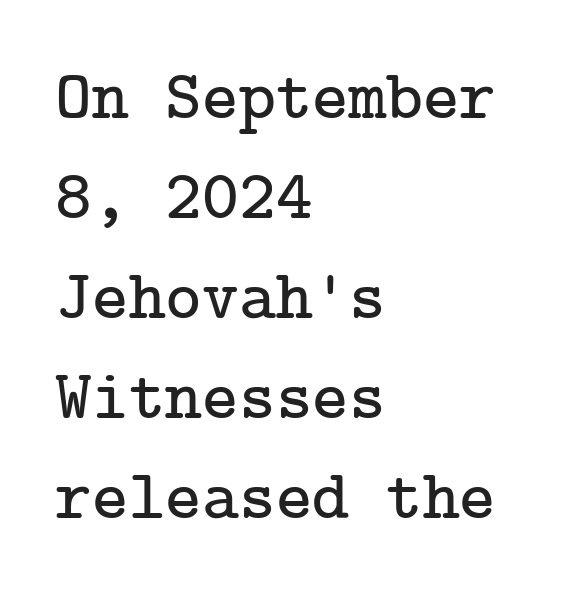
Alignment: flush left. The space beneath each line is pristine and unruled. Designer's note — italics off, roman on. Regular leading. Letter spacing: default.
